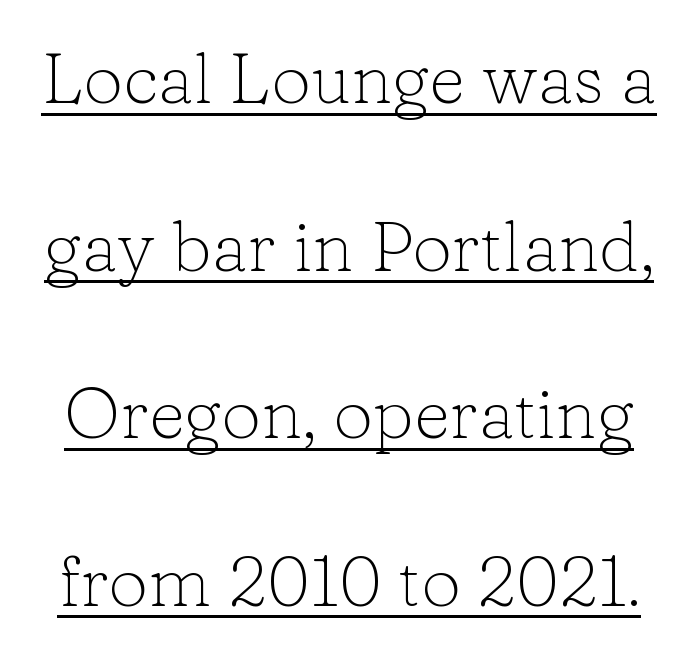
The image shows 71 px light serif type, upright; set loose line spacing (2.36x), normal letter spacing, underlined; low stroke contrast and a medium x-height.
